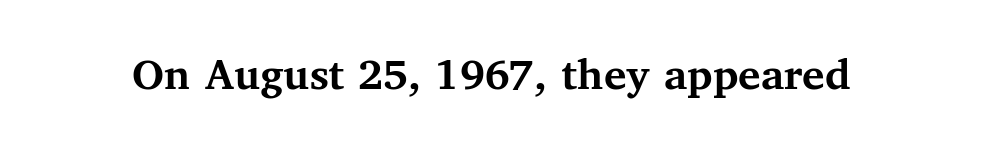
The image shows 47 px semibold serif type, upright; set normal letter spacing, not underlined; medium stroke contrast and a medium x-height.
